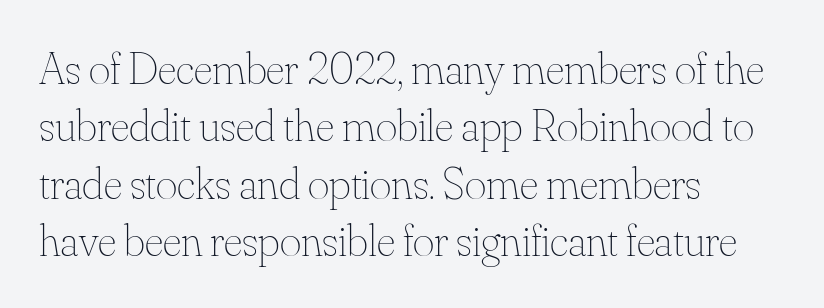
The image shows 46 px thin type, upright; set left-aligned, normal line spacing (1.25x), normal letter spacing, not underlined; medium stroke contrast and a small x-height.
